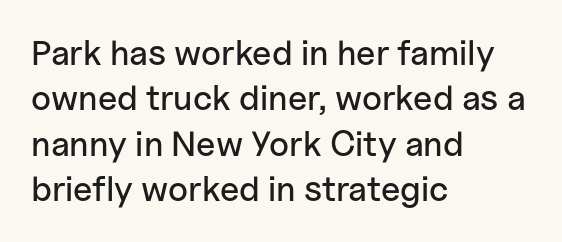
The lettering holds an erect, upright posture throughout. Every row of glyphs begins at an identical x-position on the left. This sample has the flowing, uneven cadence of proportional lettering. Is the letter spacing exaggerated? No — it looks like the ordinary default. Is this a sans? Yes — the strokes have no serifs.
